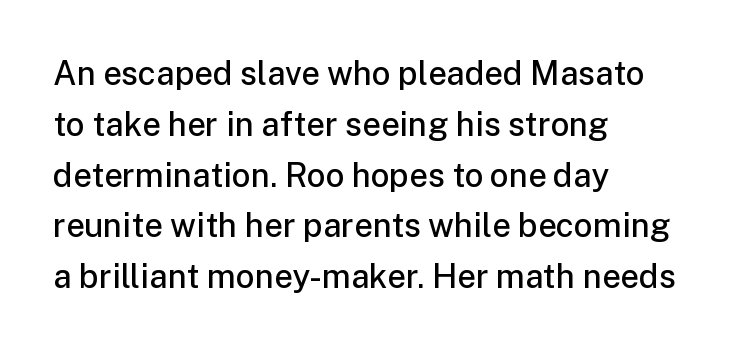
Q: Is the text bold? A: Semi-bold.
Q: Is the text italic (slanted)? A: No, it is upright.
Q: Is the typeface a serif or a sans-serif typeface? A: Sans-serif.
Q: Is the text underlined? A: No.
Q: How is the paragraph aligned? A: Left-aligned.
Q: Is the spacing between letters normal or unusually wide? A: Normal.
Q: Is the spacing between lines tight, normal or loose? A: Normal.
Q: Width (condensed, normal, or wide)? A: Normal.
Q: Stroke contrast? A: Low.
Q: x-height? A: Medium.
Q: Monospaced? A: No.
